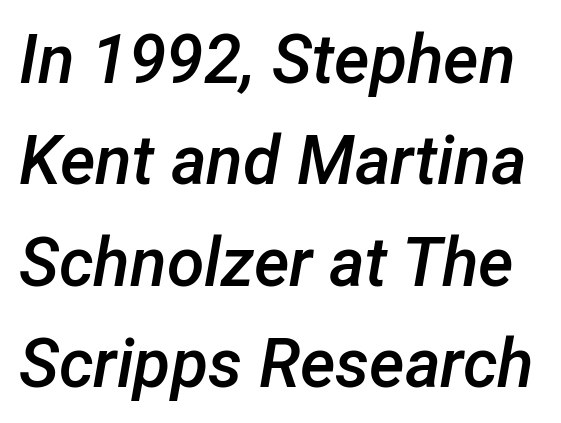
The image shows 68 px semibold type, italic (leaning right); set normal line spacing (1.49x), normal letter spacing, not underlined; low stroke contrast and a medium x-height.
